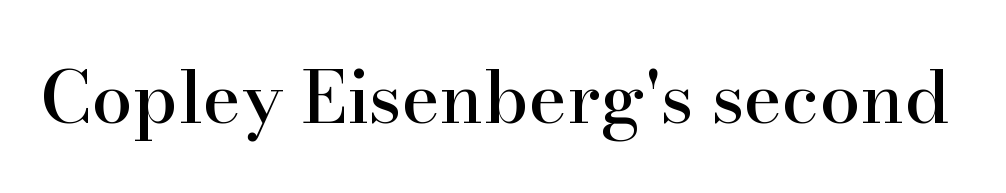
{"serif": "yes", "italic": "no", "width": "normal", "stroke_contrast": "high", "x_height": "small", "monospaced": "no", "underline": "no", "letter_spacing": "normal", "letter_spacing_em": 0.0, "glyph_px": 73}
